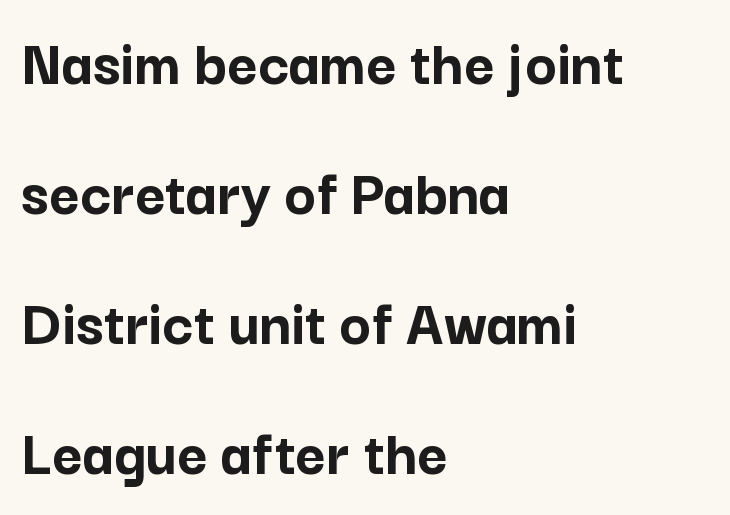
Q: Is the text bold? A: Yes.
Q: Is the text italic (slanted)? A: No, it is upright.
Q: Is the typeface a serif or a sans-serif typeface? A: Sans-serif.
Q: Is the text underlined? A: No.
Q: How is the paragraph aligned? A: Left-aligned.
Q: Is the spacing between letters normal or unusually wide? A: Normal.
Q: Is the spacing between lines tight, normal or loose? A: Loose.
Q: Width (condensed, normal, or wide)? A: Normal.
Q: Stroke contrast? A: Low.
Q: x-height? A: Medium.
Q: Monospaced? A: No.
